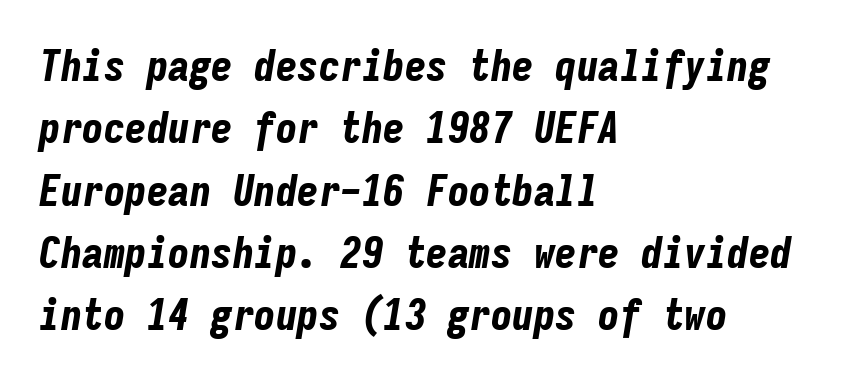
The image shows 43 px bold, condensed type, italic (leaning right), monospaced; set left-aligned, normal line spacing (1.45x), normal letter spacing, not underlined; low stroke contrast and a medium x-height.
